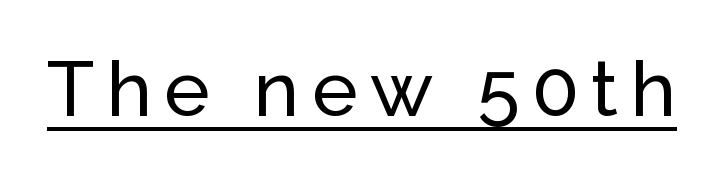
Do the characters align in a grid? No, the font is proportional. You can see a thin bar hugging the bottom of the glyphs. Italic: no, the glyphs are upright roman. The type family on display is of the sans-serif kind.
